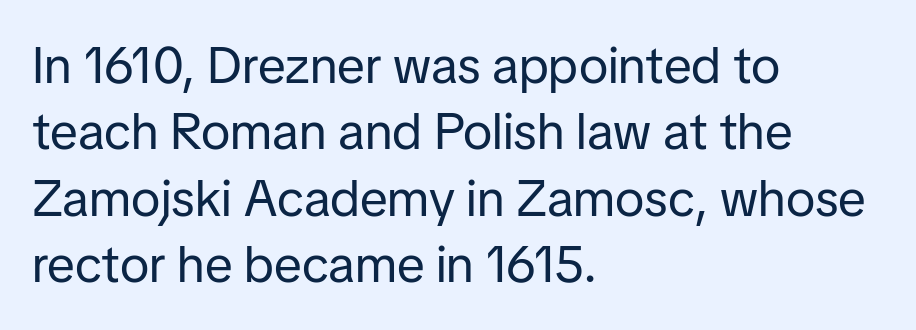
The image shows 51 px regular-weight sans-serif type, upright; set left-aligned, normal line spacing (1.3x), normal letter spacing, not underlined; low stroke contrast and a medium x-height.
